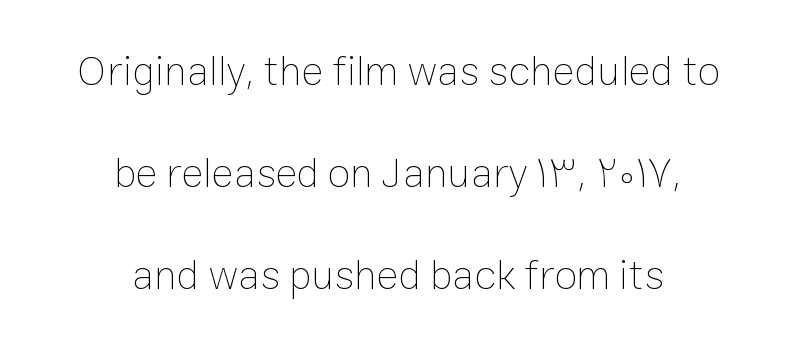
Q: Is the text bold? A: No.
Q: Is the text italic (slanted)? A: No, it is upright.
Q: Is the text underlined? A: No.
Q: How is the paragraph aligned? A: Centered.
Q: Is the spacing between letters normal or unusually wide? A: Normal.
Q: Is the spacing between lines tight, normal or loose? A: Loose.
Q: Width (condensed, normal, or wide)? A: Normal.
Q: Stroke contrast? A: Low.
Q: x-height? A: Medium.
Q: Monospaced? A: No.
